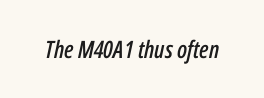
The image shows 24 px text type, italic (leaning right); set normal letter spacing, not underlined.
